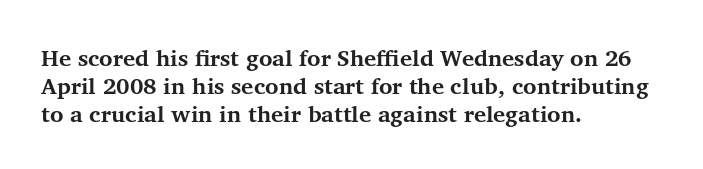
{"italic": "no", "bold": "yes", "underline": "no", "align": "left", "line_spacing_ratio": 1.21, "letter_spacing": "normal", "letter_spacing_em": 0.0, "glyph_px": 23}
